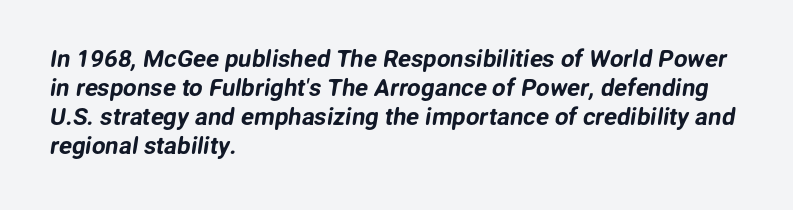
Q: Is the text underlined? A: No.
Q: How is the paragraph aligned? A: Left-aligned.
Q: Is the spacing between letters normal or unusually wide? A: Normal.
